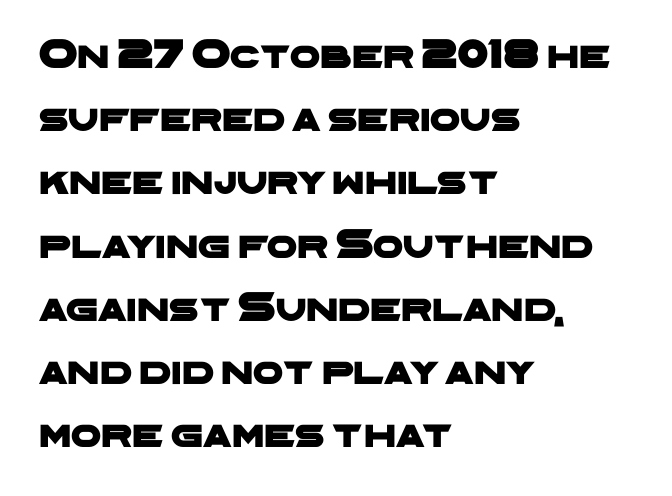
The typesetter chose a ragged-right arrangement here. Think of a printed novel: that variable character pitch is what you see here. Characters follow at the spacing the type designer built in. The text was rendered using a sans face with plain stroke endings.
